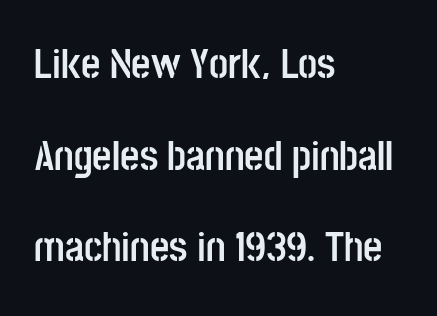
The image shows 42 px semibold, condensed sans-serif type, upright; set left-aligned, loose line spacing (2.18x), normal letter spacing, not underlined; low stroke contrast and a large x-height.
